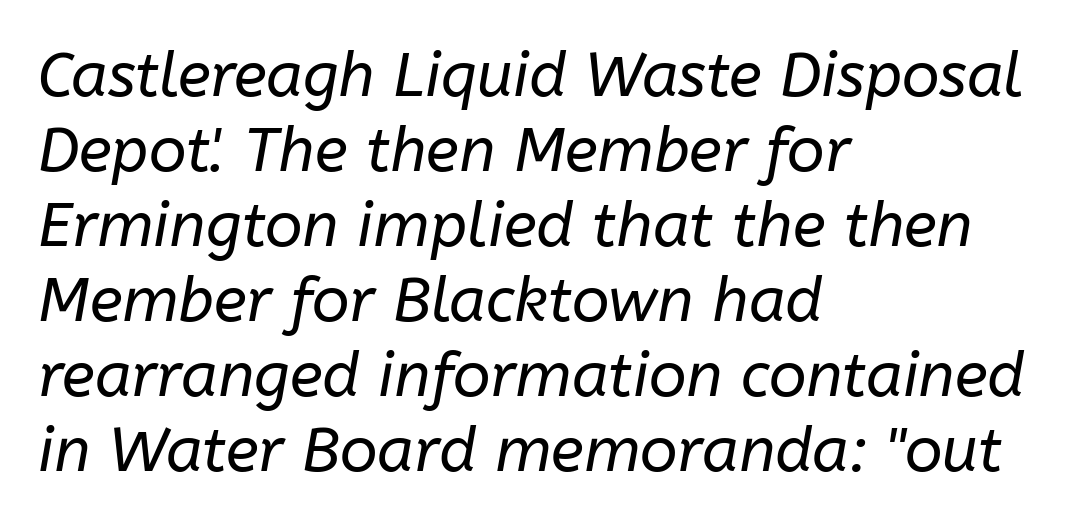
Q: Is the text bold? A: No.
Q: Is the text italic (slanted)? A: Yes, it leans right by about 10 degrees.
Q: Is the text underlined? A: No.
Q: How is the paragraph aligned? A: Left-aligned.
Q: Is the spacing between letters normal or unusually wide? A: Normal.
Q: Width (condensed, normal, or wide)? A: Normal.
Q: Stroke contrast? A: Low.
Q: x-height? A: Medium.
Q: Monospaced? A: No.
